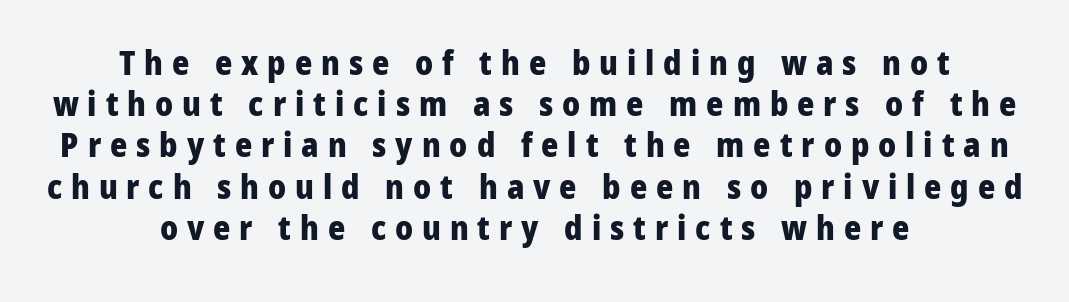
The image shows 33 px heavy sans-serif type, upright; set centered, normal line spacing (1.25x), unusually wide letter spacing (+0.27 em), not underlined; low stroke contrast and a medium x-height.
